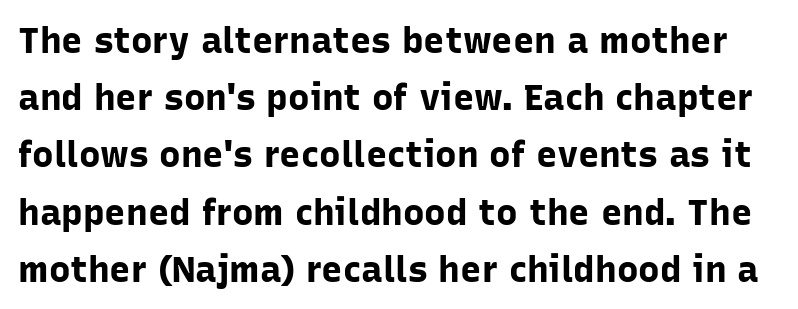
The passage shown has conventional tracking throughout. The letters advance in unequal steps, a hallmark of proportional type. This sample keeps an unexceptional amount of space between lines. Underline: absent. The strokes are fattened all the way to bold. The lettering holds an erect, upright posture throughout.
